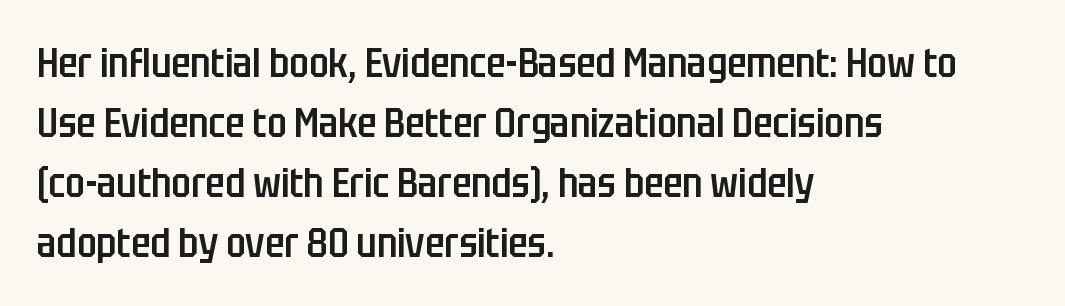
The image shows 40 px semibold, condensed sans-serif type, upright; set left-aligned, normal line spacing (1.5x), normal letter spacing, not underlined; low stroke contrast and a large x-height.
